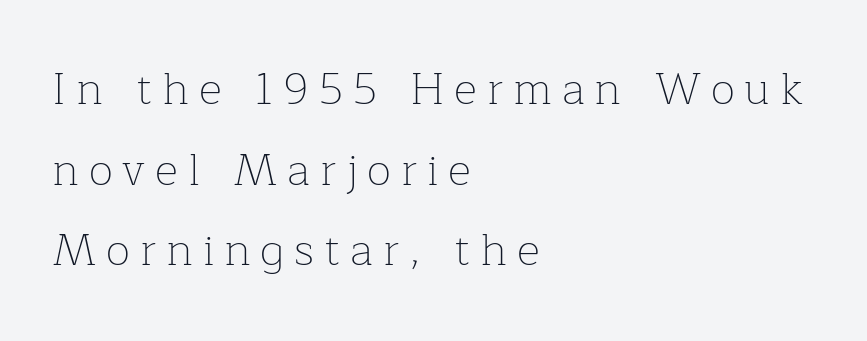
Q: Is the text bold? A: No.
Q: Is the text italic (slanted)? A: No, it is upright.
Q: Is the typeface a serif or a sans-serif typeface? A: Serif.
Q: Is the text underlined? A: No.
Q: How is the paragraph aligned? A: Left-aligned.
Q: Is the spacing between letters normal or unusually wide? A: Unusually wide.
Q: Width (condensed, normal, or wide)? A: Normal.
Q: Stroke contrast? A: Low.
Q: x-height? A: Medium.
Q: Monospaced? A: No.
